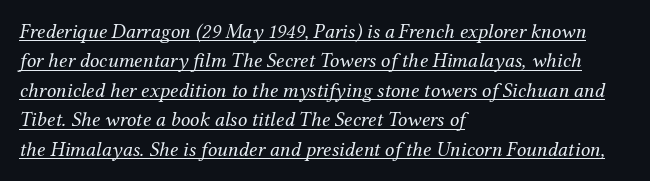
The image shows 21 px text type, italic (leaning right); set left-aligned, normal line spacing (1.4x), normal letter spacing, underlined.
